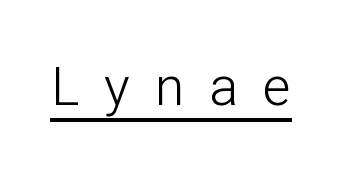
The image shows 54 px light sans-serif type, upright; set unusually wide letter spacing (+0.46 em), underlined; low stroke contrast and a medium x-height.
